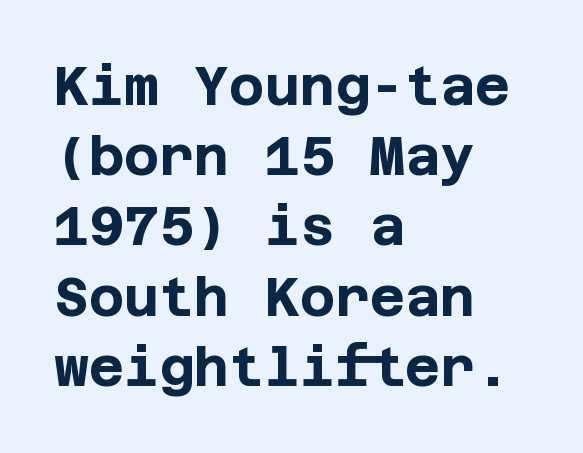
The type is set solid horizontally, with unmodified tracking. These lines were composed using upright roman letters. The sample has been set heavy, in full bold. The words here are not underlined. The paragraph has a hard left edge and a soft right edge. You can tell from the bare stems that sans-serif type was used.
